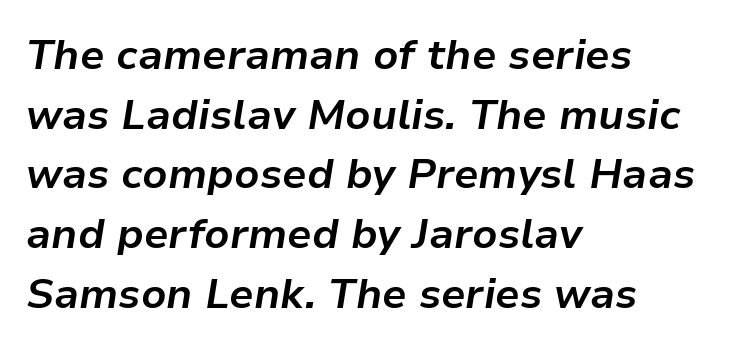
{"italic": "yes", "lean": "right", "slant_degrees": 9, "bold": "yes", "weight": "bold", "width": "normal", "stroke_contrast": "low", "x_height": "medium", "monospaced": "no", "underline": "no", "align": "left", "line_spacing": "normal", "line_spacing_ratio": 1.42, "letter_spacing": "normal", "letter_spacing_em": 0.0, "glyph_px": 42}
